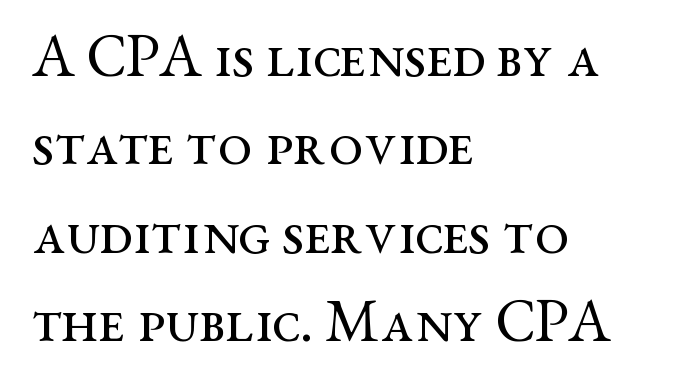
Q: Is the text bold? A: No.
Q: Is the text italic (slanted)? A: No, it is upright.
Q: Is the typeface a serif or a sans-serif typeface? A: Serif.
Q: Is the text underlined? A: No.
Q: How is the paragraph aligned? A: Left-aligned.
Q: Is the spacing between letters normal or unusually wide? A: Normal.
Q: Is the spacing between lines tight, normal or loose? A: Normal.
Q: Width (condensed, normal, or wide)? A: Wide.
Q: Stroke contrast? A: Medium.
Q: x-height? A: Medium.
Q: Monospaced? A: No.
